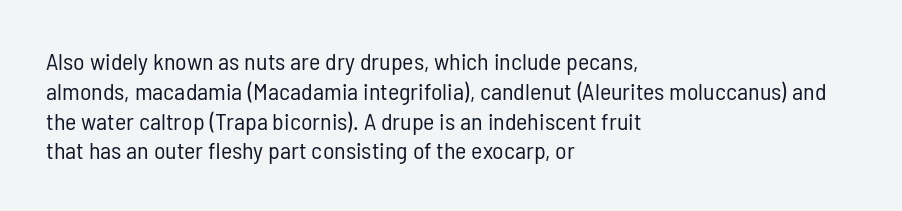
Q: Is the text bold? A: No.
Q: Is the text italic (slanted)? A: No, it is upright.
Q: Is the text underlined? A: No.
Q: How is the paragraph aligned? A: Left-aligned.
Q: Is the spacing between letters normal or unusually wide? A: Normal.
